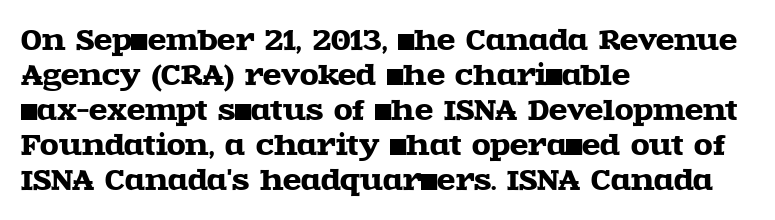
{"italic": "no", "underline": "no", "align": "left", "line_spacing": "normal", "line_spacing_ratio": 1.3, "letter_spacing": "normal", "letter_spacing_em": 0.0, "glyph_px": 27}
